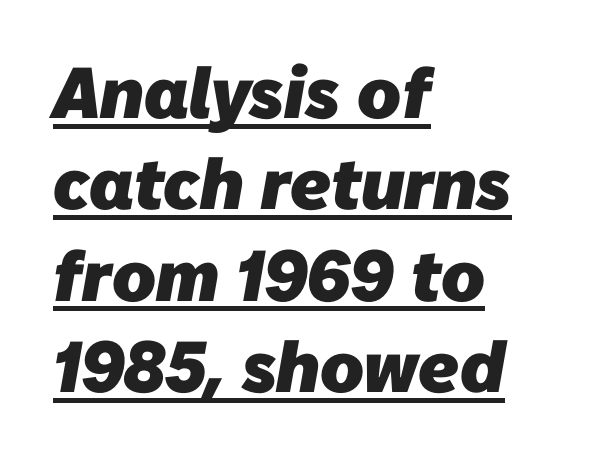
If you measured baseline to baseline, you'd find a middling distance. Caption: standard tracking, unaltered. Its strokes are broad and dark, the hallmark of bold type. Students, observe the line beneath the letters — that is underlining. This sample is left-justified, so line endings fall wherever the words run out. Are there feet on the stems? There aren't — it's a sans.
